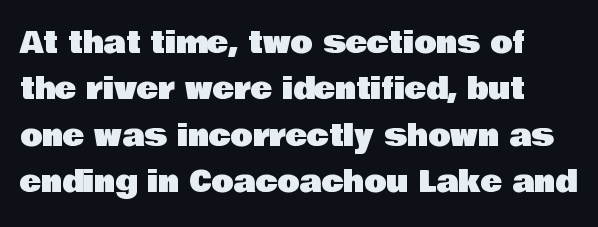
To sum up the face: it is a sans, with no serifs. Short note: letters normally spaced. Ordinary non-slanted type is in use. The rendering uses natural spacing where letterforms have individual widths.
